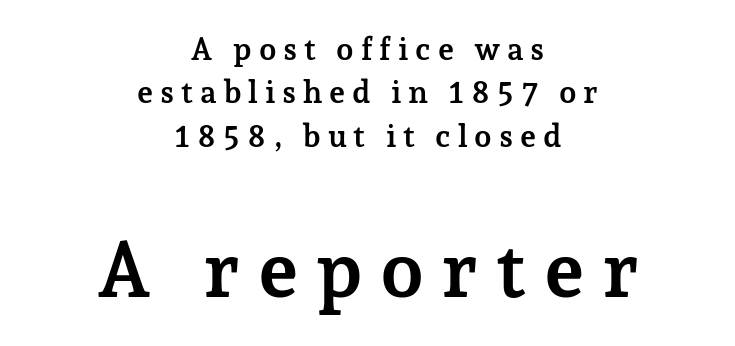
The image shows 78 px semibold serif type, upright; set centered, normal line spacing (1.4x), unusually wide letter spacing (+0.22 em), not underlined; the second (bottom) block is 2.52x larger; low stroke contrast and a medium x-height.
